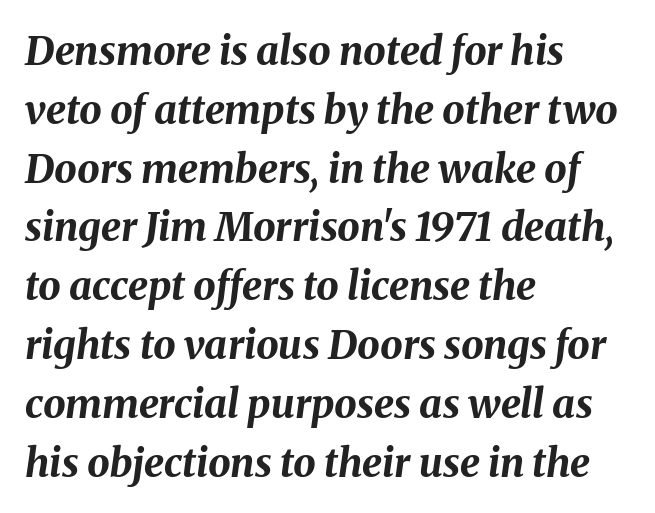
The image shows 40 px bold type, italic (leaning right); set left-aligned, normal line spacing (1.47x), normal letter spacing, not underlined; medium stroke contrast and a medium x-height.
